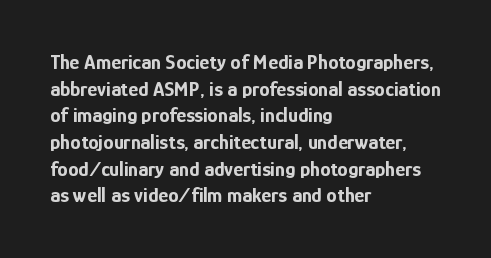
{"italic": "no", "bold": "yes", "underline": "no", "align": "left", "line_spacing": "normal", "line_spacing_ratio": 1.27, "letter_spacing": "normal", "letter_spacing_em": 0.0, "glyph_px": 21}
